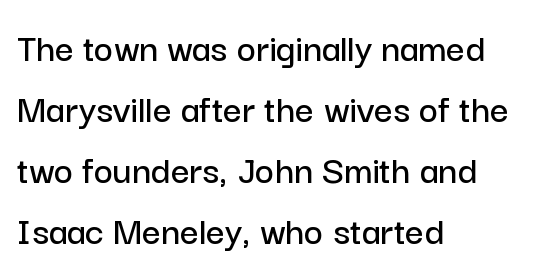
The image shows 41 px sans-serif type, upright; set left-aligned, normal line spacing (1.49x), normal letter spacing, not underlined; low stroke contrast and a medium x-height.
